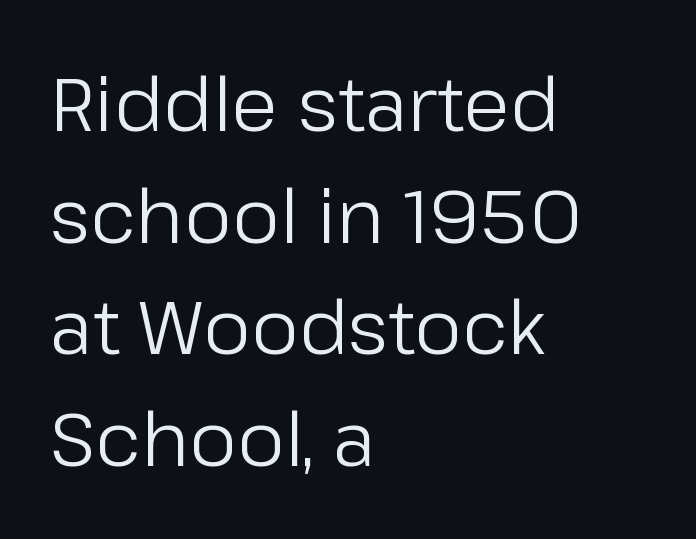
The passage shown is typed in a proportional face where columns would drift. The text block is weighted toward the left margin, trailing off unevenly rightward. Successive baselines arrive at the customary interval. I'd call this a sans setting — the letters go barefoot. Italic? Not at all — the glyphs are vertical. In terms of letterspacing, this is plain default setting.
